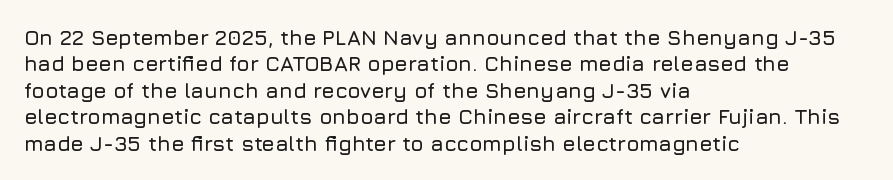
The image shows 21 px text type, upright; set left-aligned, normal line spacing (1.26x), normal letter spacing, not underlined.
